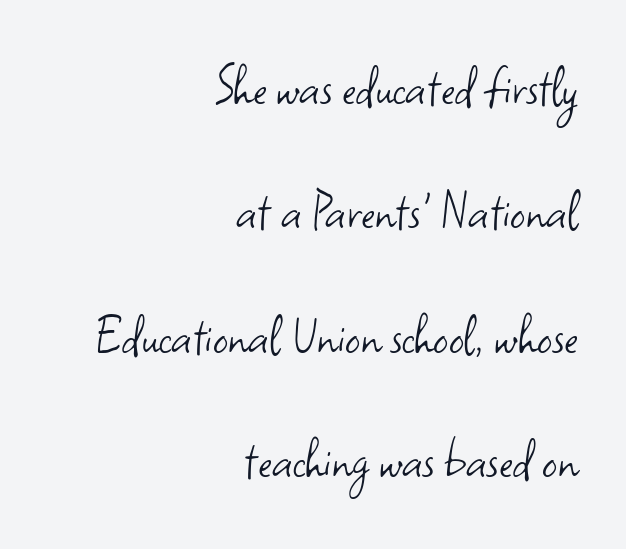
Weight: not bold — regular or lighter. Horizontally, the lines are justified to the trailing edge only. Here the designer chose a conventional face with non-uniform glyph widths. Regarding serifs, this sample does without them. Widely set lines give the paragraph a tall, airy silhouette.
